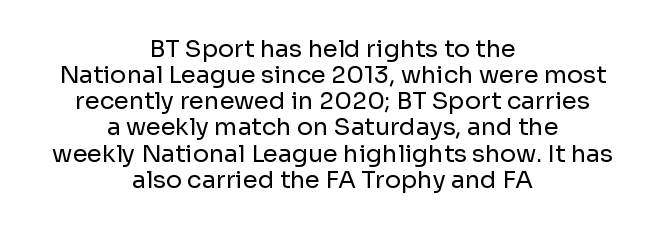
{"italic": "no", "bold": "no", "underline": "no", "align": "center", "line_spacing": "tight", "line_spacing_ratio": 1.09, "letter_spacing": "normal", "letter_spacing_em": 0.0, "glyph_px": 24}
